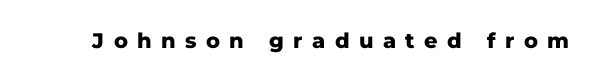
Q: Is the text bold? A: Yes.
Q: Is the text italic (slanted)? A: No, it is upright.
Q: Is the text underlined? A: No.
Q: Is the spacing between letters normal or unusually wide? A: Unusually wide.
